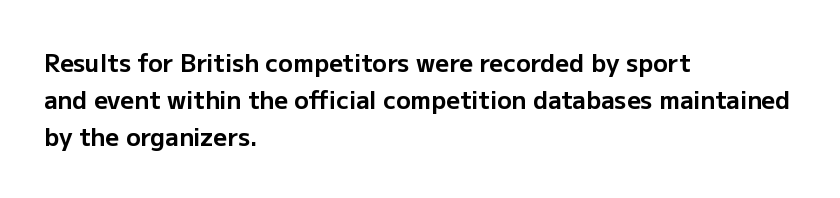
Q: Is the text bold? A: Yes.
Q: Is the text italic (slanted)? A: No, it is upright.
Q: Is the text underlined? A: No.
Q: How is the paragraph aligned? A: Left-aligned.
Q: Is the spacing between letters normal or unusually wide? A: Normal.
Q: Is the spacing between lines tight, normal or loose? A: Normal.
